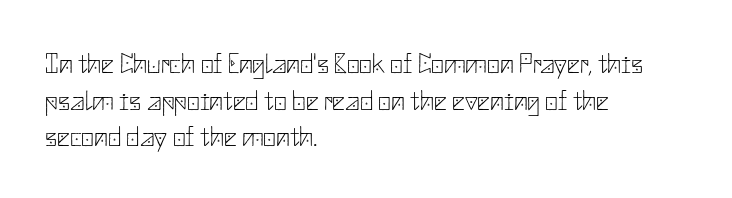
{"serif": "no", "italic": "no", "bold": "no", "weight": "thin", "width": "normal", "stroke_contrast": "low", "x_height": "small", "underline": "no", "align": "left", "line_spacing": "normal", "line_spacing_ratio": 1.31, "letter_spacing": "normal", "letter_spacing_em": 0.0, "glyph_px": 28}
